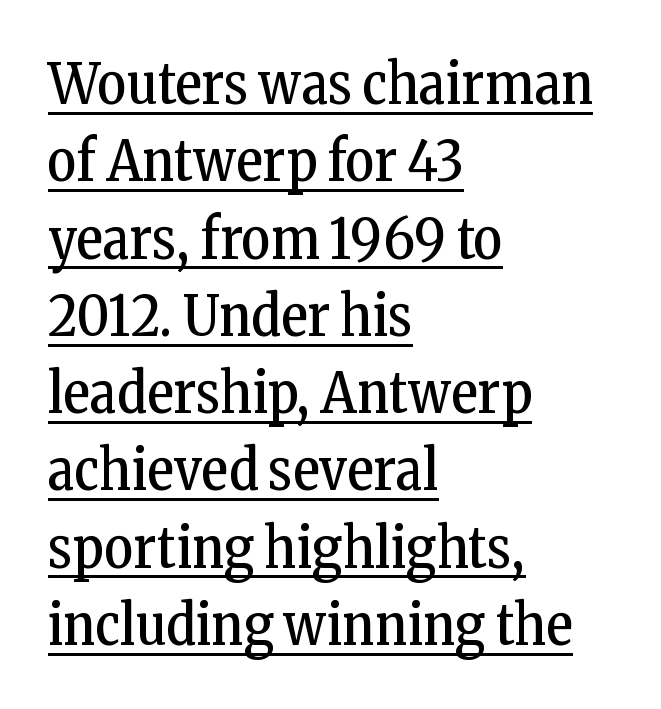
Alignment: flush left. Little horizontal feet cap the strokes, marking this as serif type. These lines keep a tight, regular rhythm from letter to letter. The letters advance in unequal steps, a hallmark of proportional type.
